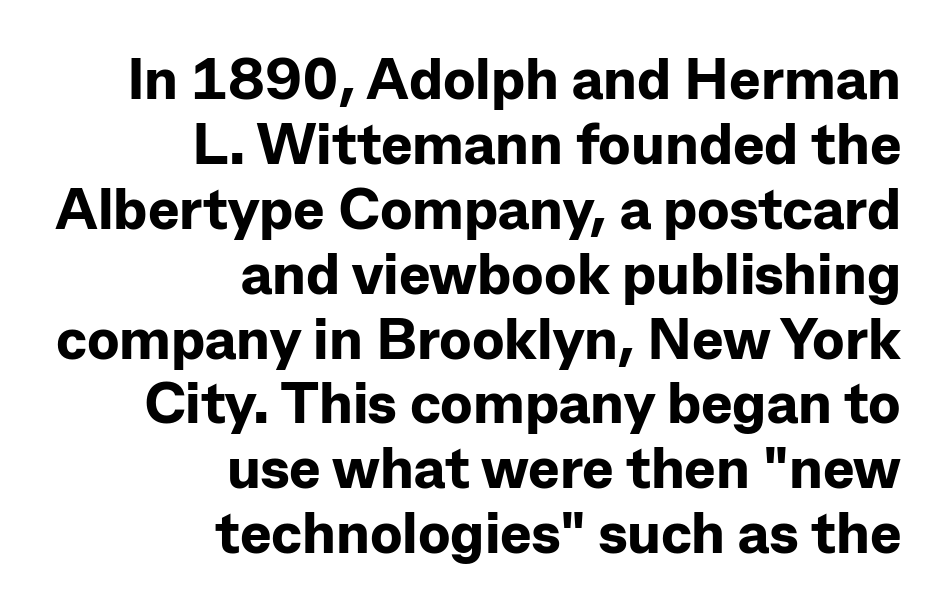
{"serif": "no", "italic": "no", "bold": "yes", "weight": "bold", "width": "normal", "stroke_contrast": "low", "x_height": "medium", "monospaced": "no", "underline": "no", "align": "right", "line_spacing": "tight", "line_spacing_ratio": 1.1, "letter_spacing": "normal", "letter_spacing_em": 0.0, "glyph_px": 59}
